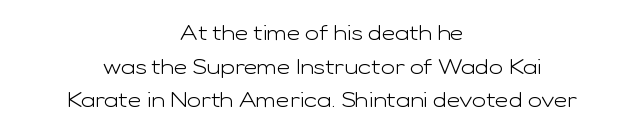
Style check: upright. These glyphs show unthickened strokes, regular width or finer. If you measured baseline to baseline, you'd find a middling distance. Nobody drew a line under any word here. A centered setting, common on invitations and titles, is used for this passage.
